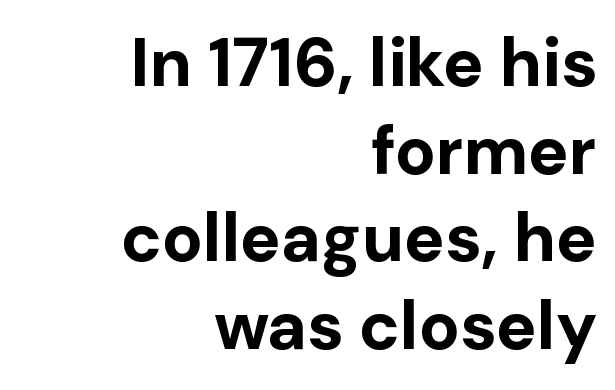
{"serif": "no", "italic": "no", "bold": "yes", "weight": "bold", "width": "normal", "stroke_contrast": "low", "x_height": "medium", "monospaced": "no", "underline": "no", "align": "right", "line_spacing": "normal", "line_spacing_ratio": 1.29, "letter_spacing": "normal", "letter_spacing_em": 0.0, "glyph_px": 68}
